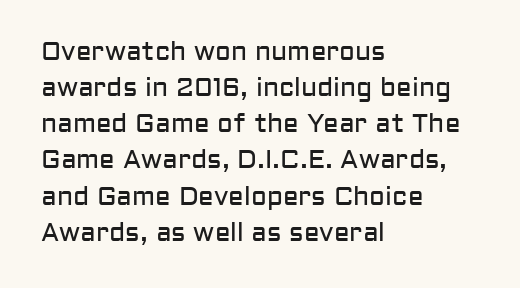
Q: Is the text bold? A: No.
Q: Is the text italic (slanted)? A: No, it is upright.
Q: Is the text underlined? A: No.
Q: How is the paragraph aligned? A: Left-aligned.
Q: Is the spacing between letters normal or unusually wide? A: Normal.
Q: Is the spacing between lines tight, normal or loose? A: Normal.
